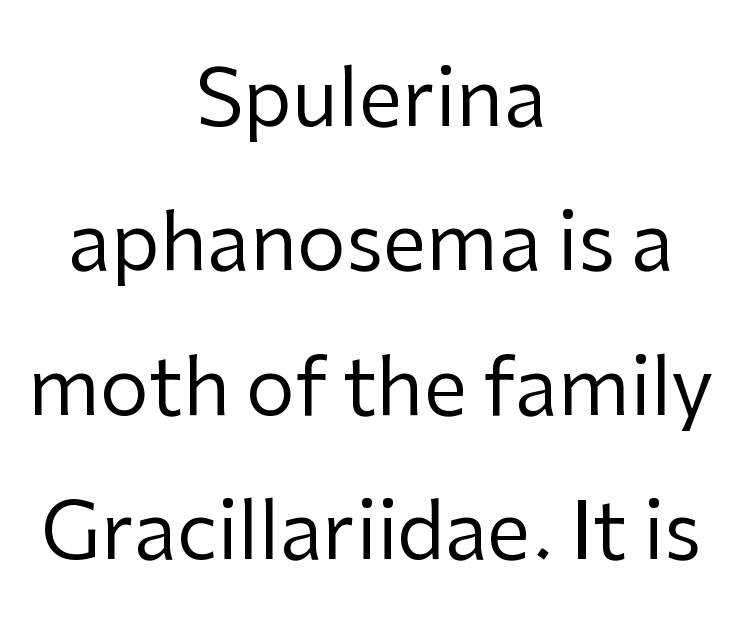
{"serif": "no", "italic": "no", "bold": "no", "weight": "regular", "width": "normal", "stroke_contrast": "low", "x_height": "medium", "monospaced": "no", "underline": "no", "align": "center", "line_spacing_ratio": 1.85, "letter_spacing": "normal", "letter_spacing_em": 0.0, "glyph_px": 78}
